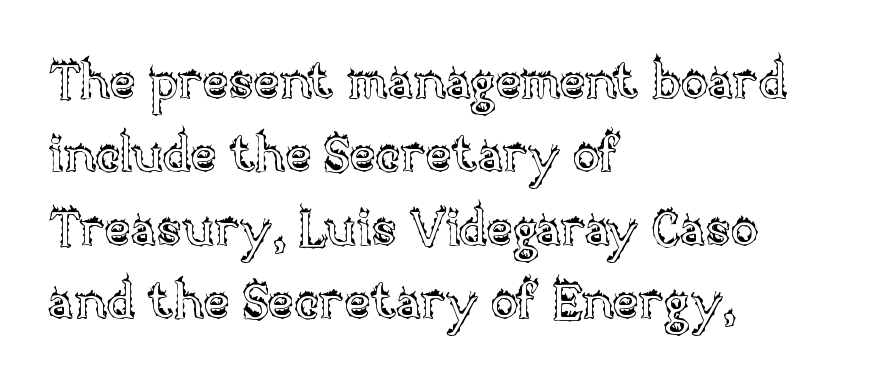
{"italic": "no", "width": "normal", "x_height": "large", "monospaced": "no", "underline": "no", "align": "left", "line_spacing": "normal", "line_spacing_ratio": 1.47, "letter_spacing": "normal", "letter_spacing_em": 0.0, "glyph_px": 50}
